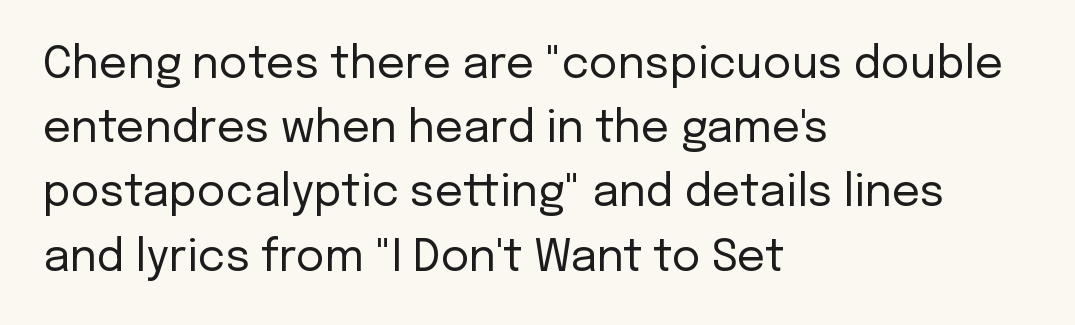
Is the type heavy? It reads as light-to-regular instead. Clear beneath every line of the passage. Caption: standard tracking, unaltered. The letters stand upright; this is a roman face.
